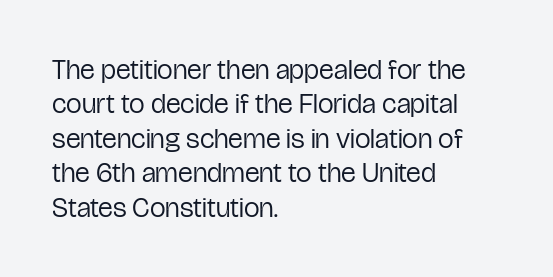
Q: Is the text bold? A: No.
Q: Is the text italic (slanted)? A: No, it is upright.
Q: Is the typeface a serif or a sans-serif typeface? A: Sans-serif.
Q: Is the text underlined? A: No.
Q: How is the paragraph aligned? A: Left-aligned.
Q: Is the spacing between letters normal or unusually wide? A: Normal.
Q: Width (condensed, normal, or wide)? A: Condensed.
Q: Stroke contrast? A: Low.
Q: x-height? A: Medium.
Q: Monospaced? A: No.
